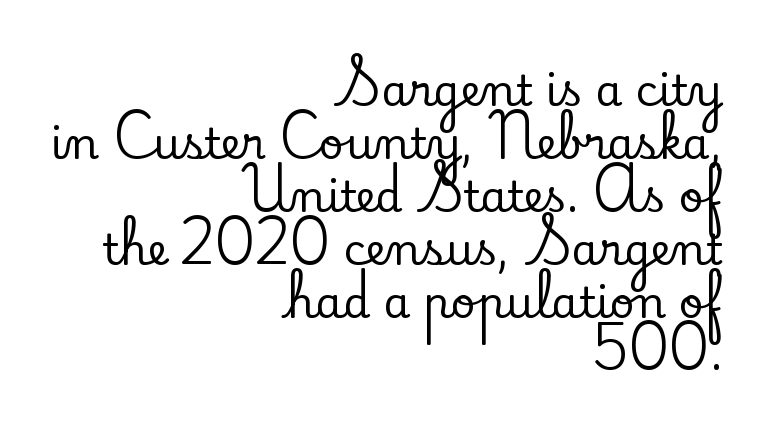
Proportional: the letters do not fall into vertical columns. Plain, unruled lines of type. The line texture is even and compact thanks to regular tracking. The text was rendered using a seriffed face with decorative stroke endings.
